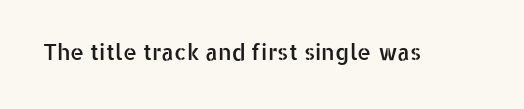
Q: Is the text italic (slanted)? A: No, it is upright.
Q: Is the text underlined? A: No.
Q: Is the spacing between letters normal or unusually wide? A: Normal.
